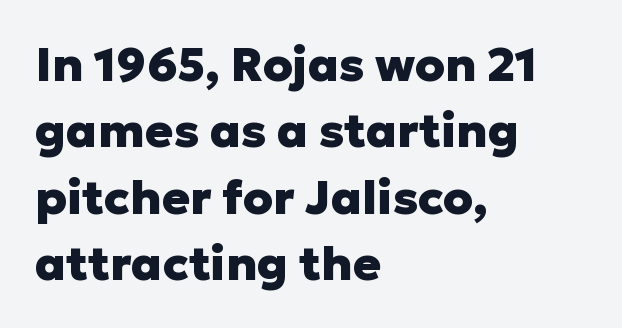
The image shows 47 px heavy sans-serif type, upright; set left-aligned, normal line spacing (1.41x), normal letter spacing, not underlined; low stroke contrast and a medium x-height.
